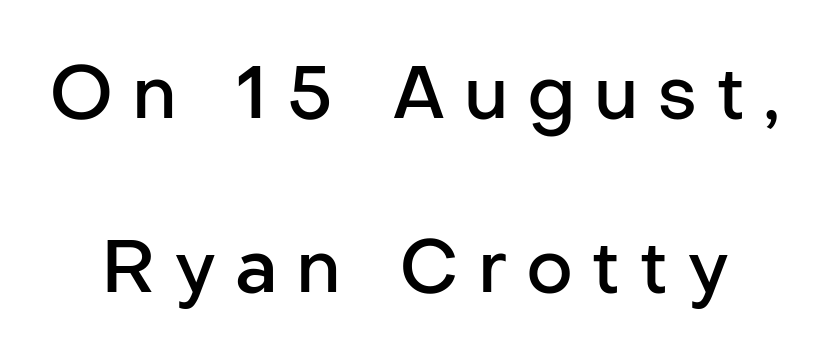
The image shows 73 px semibold sans-serif type, upright; set loose line spacing (2.39x), unusually wide letter spacing (+0.25 em), not underlined; low stroke contrast and a medium x-height.
